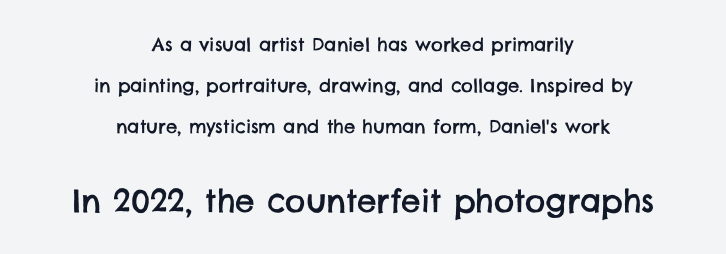
Q: Is the typeface a serif or a sans-serif typeface? A: Sans-serif.
Q: Is the text underlined? A: No.
Q: How is the paragraph aligned? A: Centered.
Q: Is the spacing between letters normal or unusually wide? A: Normal.
Q: Is the spacing between lines tight, normal or loose? A: Loose.
Q: Which block of text is set in a larger size, the first (top) or the second (bottom)? A: The second (bottom) one.
Q: Width (condensed, normal, or wide)? A: Normal.
Q: Stroke contrast? A: Low.
Q: x-height? A: Large.
Q: Monospaced? A: No.
